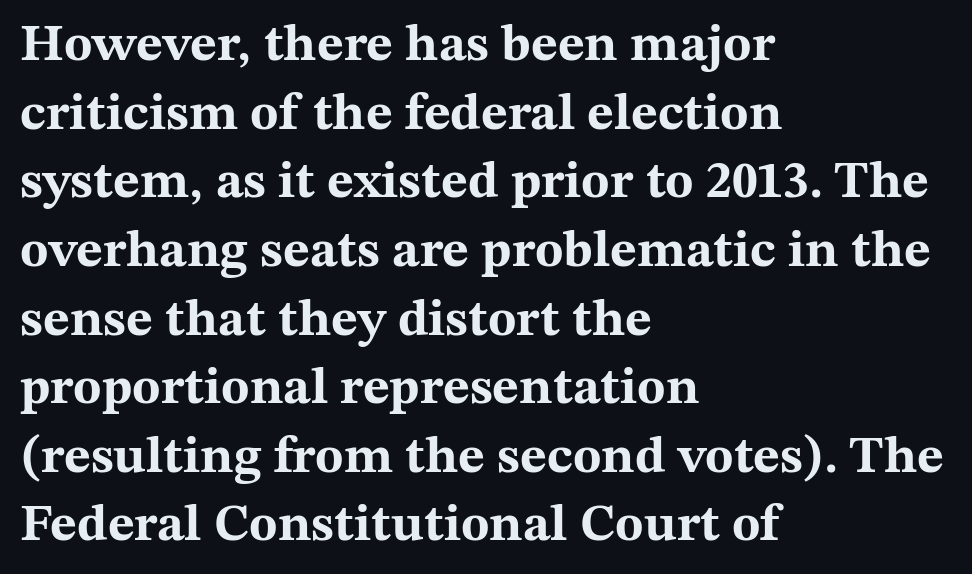
This block has exactly the height ordinary leading produces. Character widths vary here, with narrow letters taking less room than wide ones. Each word holds together tightly as a unit, with standard inter-letter gaps. Caption: multi-line text, flush left, ragged right. Font category for this specimen: serif. Style check: upright.
